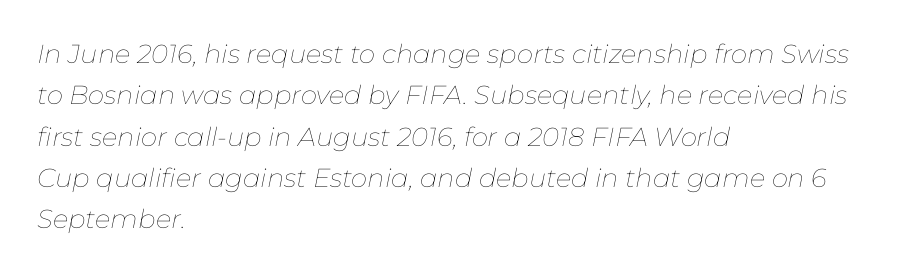
The image shows 26 px text type, italic (leaning right); set left-aligned, normal line spacing (1.59x), normal letter spacing, not underlined.
